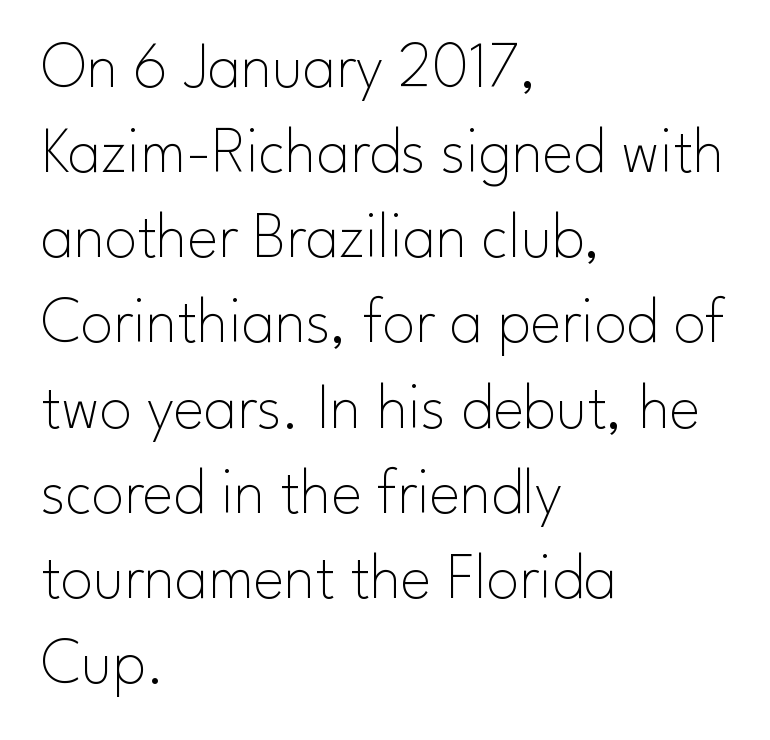
Q: Is the text bold? A: No.
Q: Is the text italic (slanted)? A: No, it is upright.
Q: Is the typeface a serif or a sans-serif typeface? A: Sans-serif.
Q: Is the text underlined? A: No.
Q: How is the paragraph aligned? A: Left-aligned.
Q: Is the spacing between letters normal or unusually wide? A: Normal.
Q: Is the spacing between lines tight, normal or loose? A: Normal.
Q: Width (condensed, normal, or wide)? A: Normal.
Q: Stroke contrast? A: Low.
Q: x-height? A: Small.
Q: Monospaced? A: No.
